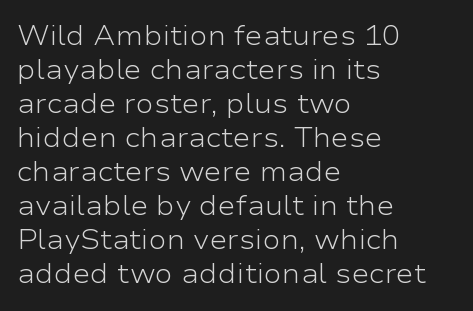
{"italic": "no", "bold": "no", "underline": "no", "align": "left", "line_spacing": "normal", "line_spacing_ratio": 1.26, "letter_spacing": "normal", "letter_spacing_em": 0.0, "glyph_px": 27}
